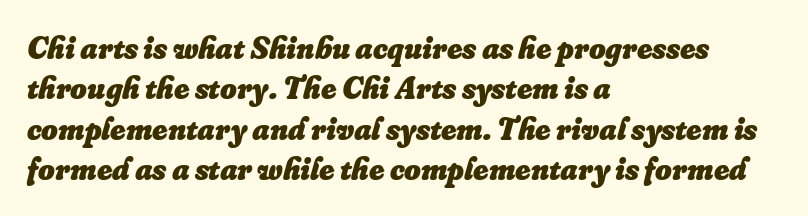
Would a proofreader flag this as italicized? Yes. Honestly, there is no underline to notice here at all. Standard letterfit; no display-style spreading of the glyphs. All the whitespace from short lines collects on the right. The block of text has a typical density, with ordinary space between rows.
